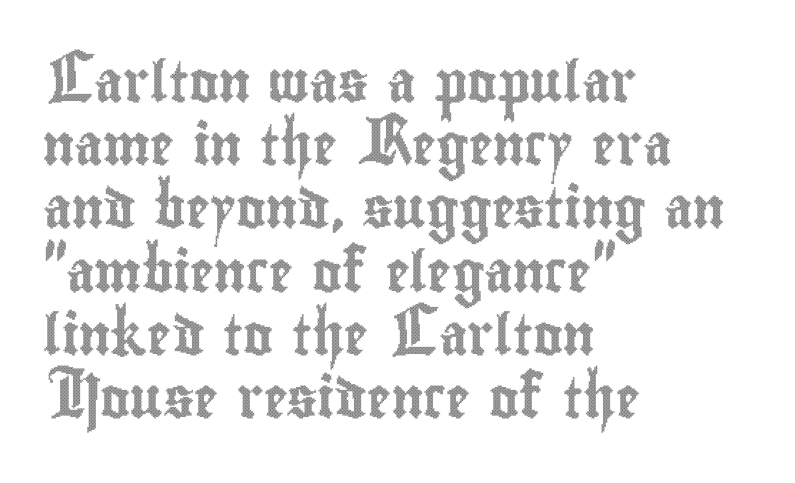
{"italic": "no", "width": "condensed", "x_height": "small", "monospaced": "no", "underline": "no", "align": "left", "line_spacing": "normal", "line_spacing_ratio": 1.58, "letter_spacing": "normal", "letter_spacing_em": 0.0, "glyph_px": 40}
